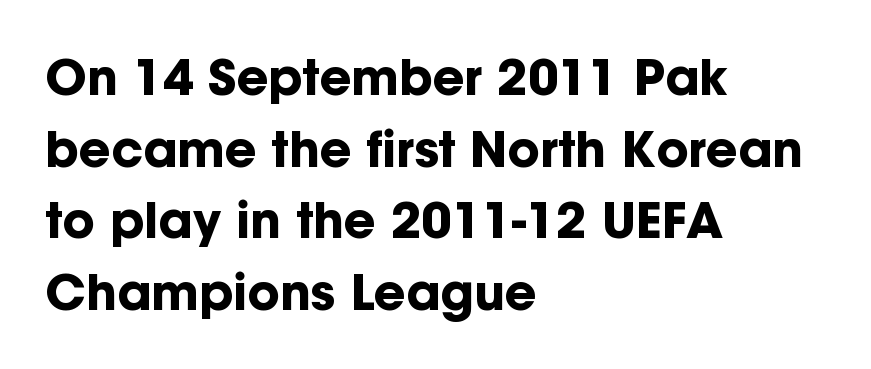
Nope, no serifs anywhere on these letters. Typeset ragged right — the left edge is the straight one. Posture: straight, roman, zero tilt. Weight: bold. Descenders hang freely into open space.
